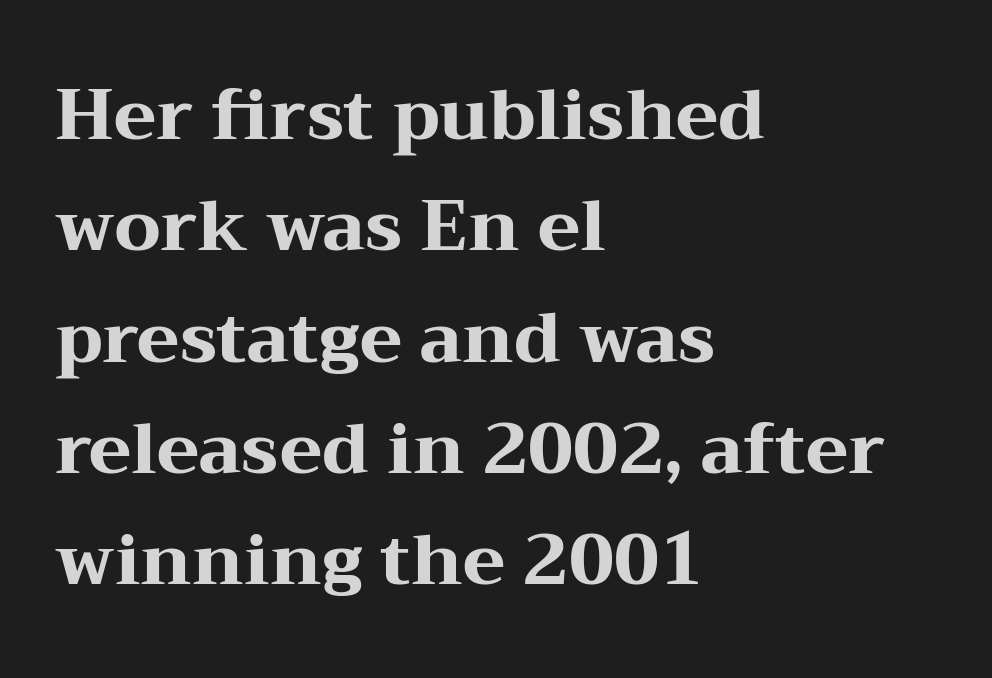
{"serif": "yes", "italic": "no", "bold": "yes", "weight": "heavy", "width": "wide", "stroke_contrast": "medium", "x_height": "medium", "monospaced": "no", "underline": "no", "align": "left", "line_spacing": "normal", "line_spacing_ratio": 1.59, "letter_spacing": "normal", "letter_spacing_em": 0.0, "glyph_px": 70}
